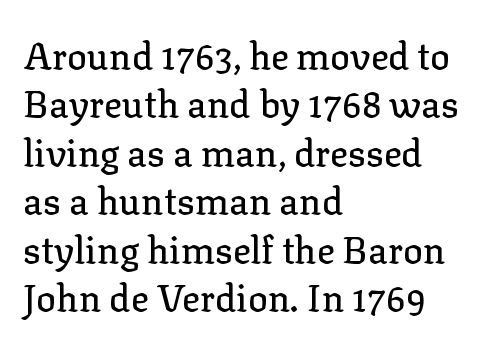
If you drew a ruler down the left edge, every line would touch it. The space beneath each line is pristine and unruled. Vertically, the passage feels balanced, rows spaced as you'd expect. Notice how the stems are strictly vertical — no italics here. Here the designer chose a conventional face with non-uniform glyph widths. Look at the bottom of the vertical strokes: they flare into serifs here.
